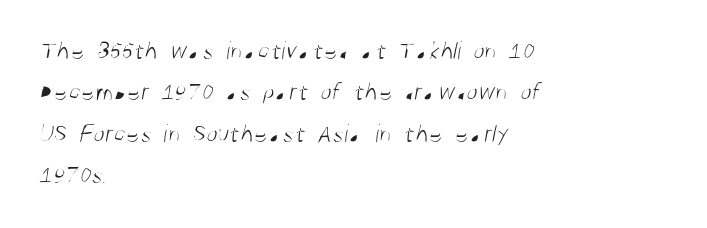
The image shows 26 px text type; set left-aligned, normal line spacing (1.59x), normal letter spacing, not underlined.
